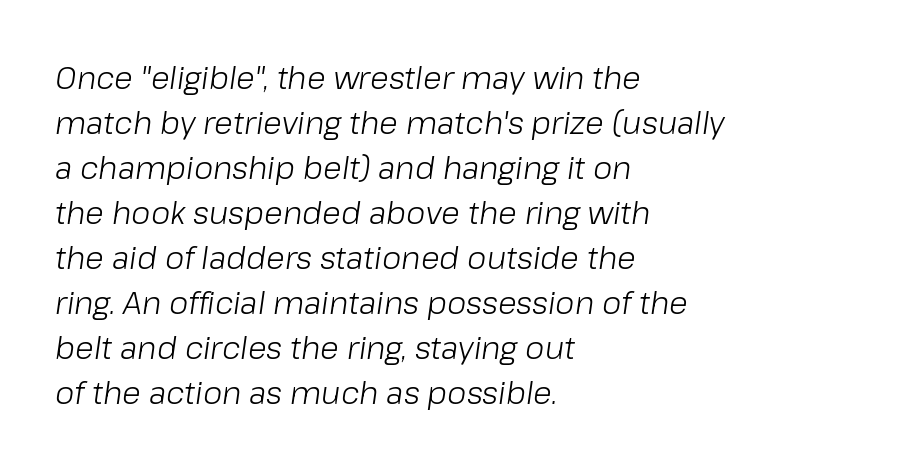
Observe the lean: these are italic letterforms. Is the block centered? No — it sits flush against the left margin. The typeface has the unassuming heft of standard copy or less. The letters advance in unequal steps, a hallmark of proportional type.
